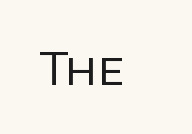
{"serif": "no", "italic": "no", "bold": "no", "weight": "regular", "width": "normal", "stroke_contrast": "low", "x_height": "large", "monospaced": "no", "underline": "no", "align": "left", "letter_spacing": "normal", "letter_spacing_em": 0.0, "glyph_px": 44}
